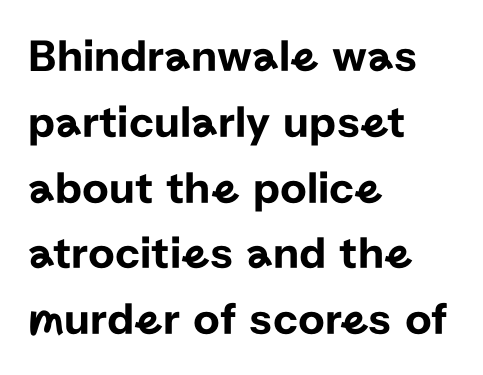
The block of text has a typical density, with ordinary space between rows. No italicization has been applied; the sample stays upright. The passage shown is typeset with a sans-serif family. Line beginnings align vertically; line endings do not. Students, note that the glyphs here touch the page at normal intervals. The space beneath each line is pristine and unruled.
